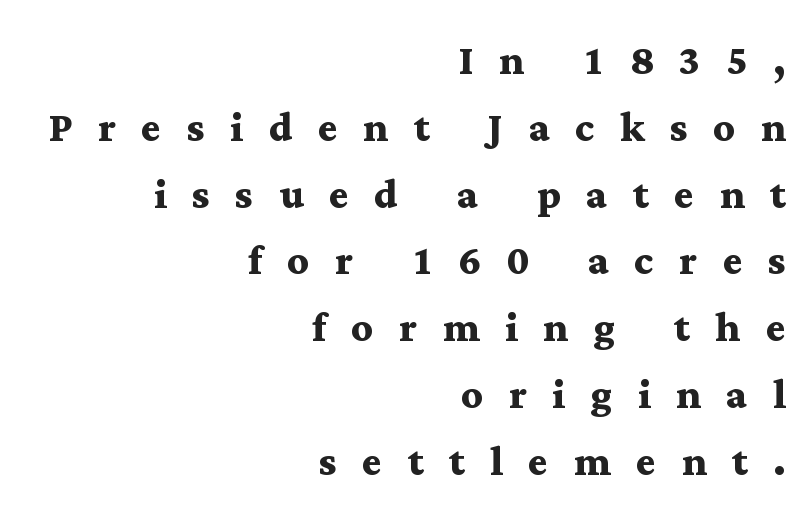
Does the lettering tilt? It doesn't — this is upright. The line-height multiplier appears to be the usual default. Short note: letters widely spaced. Descenders are the only things crossing below the line. Stroke terminals: seriffed. Compared with a flush-left layout, this one pins lines to the opposite, right side.
